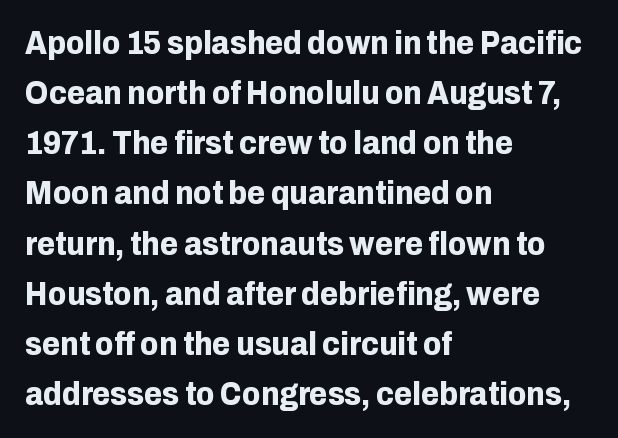
Any mark beneath the type? The region is blank. Posture: upright roman. Caption: standard tracking, unaltered. A typesetter would label this face a sans. Regular leading.
